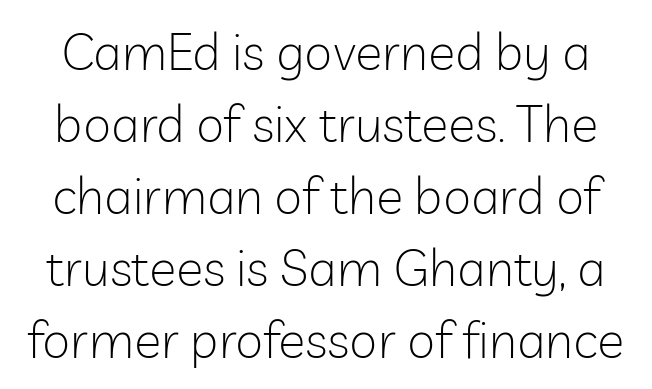
The image shows 51 px light sans-serif type, upright; set normal line spacing (1.41x), normal letter spacing, not underlined; low stroke contrast and a medium x-height.
